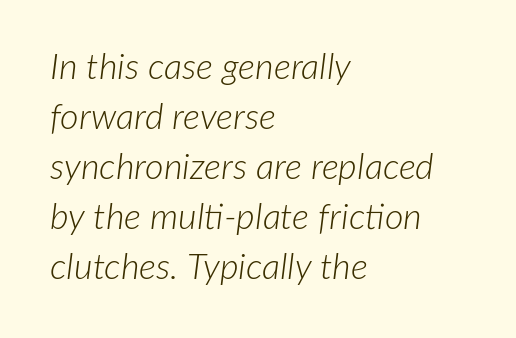
The image shows 36 px light type, italic (leaning right); set left-aligned, normal line spacing (1.39x), normal letter spacing, not underlined; low stroke contrast and a medium x-height.
